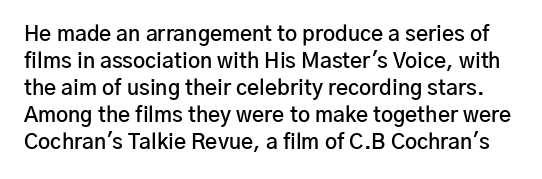
The image shows 21 px text type, upright; set normal line spacing (1.29x), normal letter spacing, not underlined.
